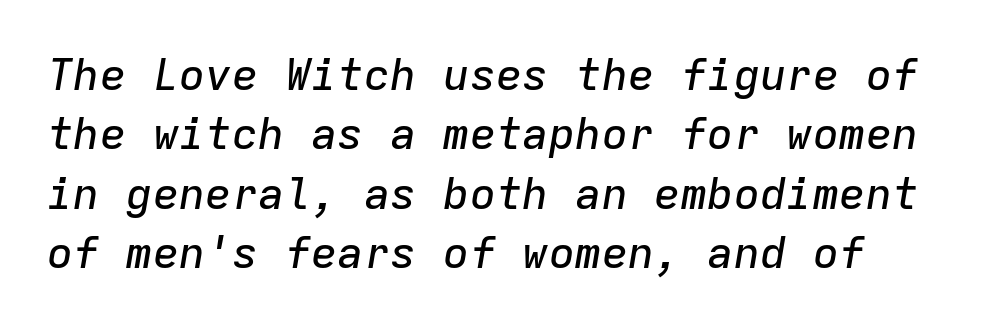
Here the designer chose a console-style face with uniform glyph widths. The space beneath each line is pristine and unruled. The face used here is rendered with its standard letterfit. Notice how descenders clear the ascenders below comfortably — that's standard leading. Quick note: italic.
